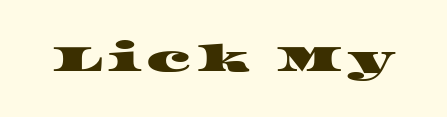
Q: Is the typeface a serif or a sans-serif typeface? A: Serif.
Q: Is the text underlined? A: No.
Q: Width (condensed, normal, or wide)? A: Wide.
Q: Stroke contrast? A: High.
Q: x-height? A: Large.
Q: Monospaced? A: No.
